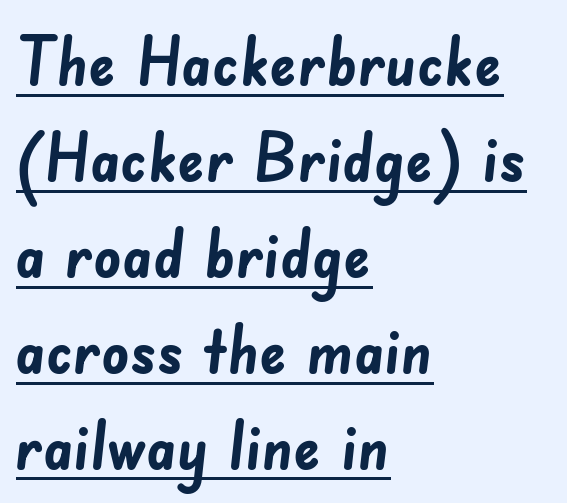
{"serif": "no", "bold": "yes", "weight": "semibold", "width": "normal", "stroke_contrast": "low", "x_height": "small", "monospaced": "no", "underline": "yes", "align": "left", "line_spacing": "normal", "line_spacing_ratio": 1.41, "letter_spacing": "normal", "letter_spacing_em": 0.0, "glyph_px": 68}
